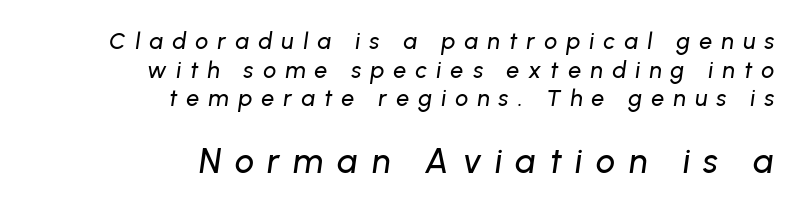
The image shows 34 px text type, italic (leaning right); set right-aligned, line spacing 1.24x, unusually wide letter spacing (+0.4 em), not underlined; the second (bottom) block is 1.48x larger; low stroke contrast and a medium x-height.
